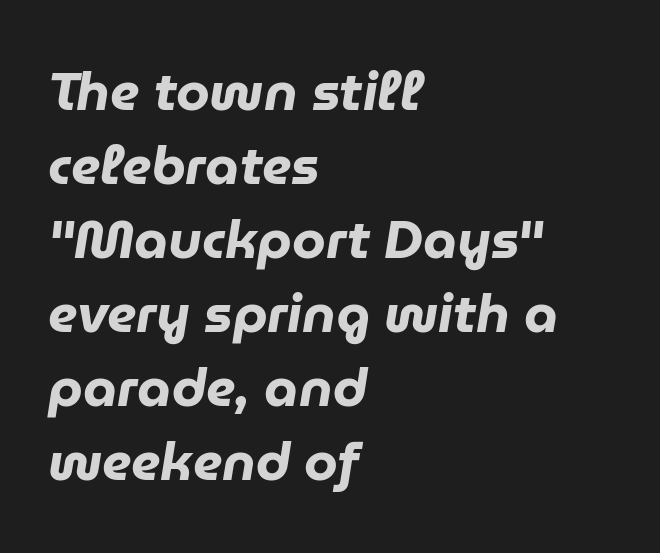
{"italic": "yes", "lean": "right", "slant_degrees": 9, "bold": "yes", "weight": "heavy", "width": "normal", "stroke_contrast": "low", "x_height": "medium", "monospaced": "no", "underline": "no", "align": "left", "line_spacing": "normal", "line_spacing_ratio": 1.37, "letter_spacing": "normal", "letter_spacing_em": 0.0, "glyph_px": 54}
